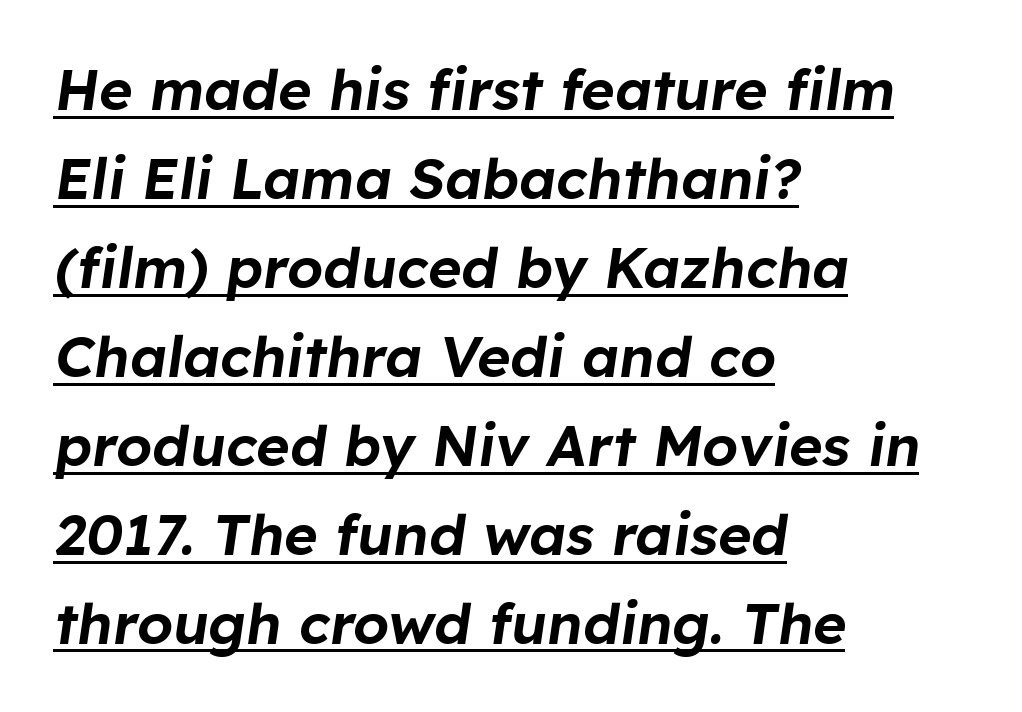
Q: Is the text italic (slanted)? A: Yes, it leans right by about 8 degrees.
Q: Is the text underlined? A: Yes.
Q: How is the paragraph aligned? A: Left-aligned.
Q: Is the spacing between letters normal or unusually wide? A: Normal.
Q: Is the spacing between lines tight, normal or loose? A: Normal.
Q: Width (condensed, normal, or wide)? A: Normal.
Q: Stroke contrast? A: Low.
Q: x-height? A: Medium.
Q: Monospaced? A: No.
